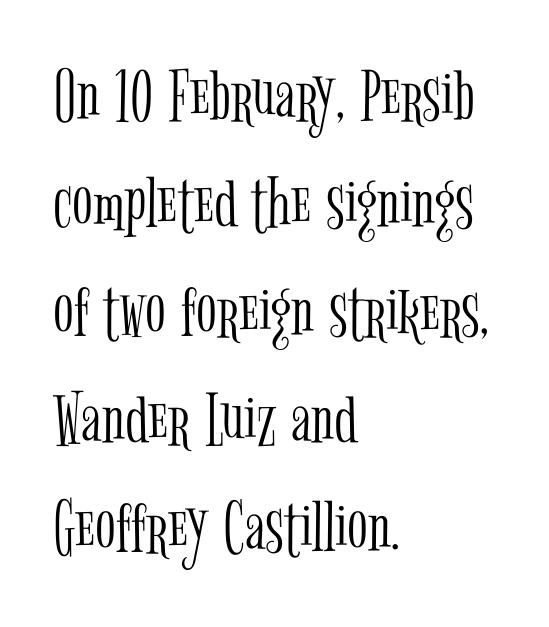
Stem width sits at or under what a default text font uses. Nothing unusual about the tracking: characters are spaced as the font intends. The glyphs are unaccompanied by any horizontal stroke below them. Evenly set lines give the paragraph a standard silhouette.
